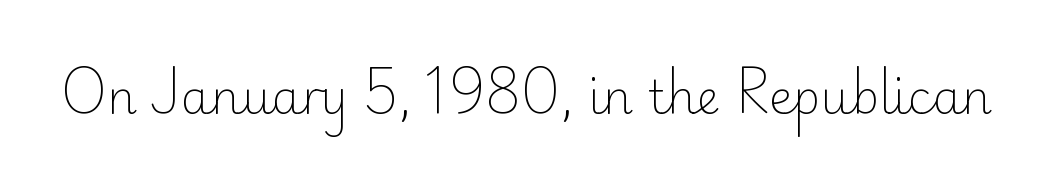
Q: Is the text bold? A: No.
Q: Is the text italic (slanted)? A: No, it is upright.
Q: Is the typeface a serif or a sans-serif typeface? A: Sans-serif.
Q: Is the text underlined? A: No.
Q: Is the spacing between letters normal or unusually wide? A: Normal.
Q: Width (condensed, normal, or wide)? A: Normal.
Q: Stroke contrast? A: Low.
Q: x-height? A: Small.
Q: Monospaced? A: No.
